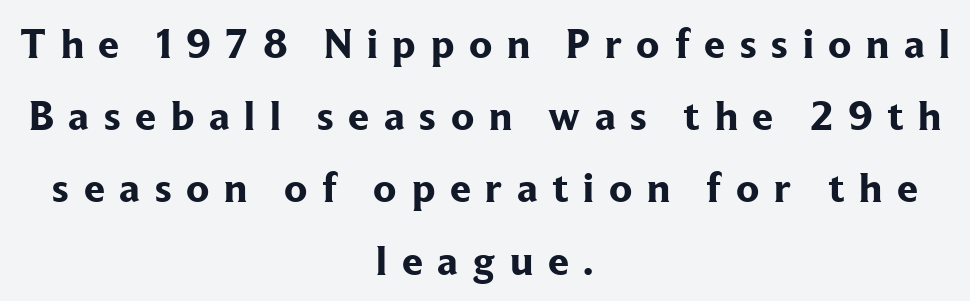
{"serif": "yes", "italic": "no", "bold": "yes", "weight": "bold", "width": "normal", "stroke_contrast": "low", "x_height": "medium", "monospaced": "no", "underline": "no", "align": "center", "line_spacing_ratio": 1.72, "letter_spacing": "wide", "letter_spacing_em": 0.35, "glyph_px": 42}
